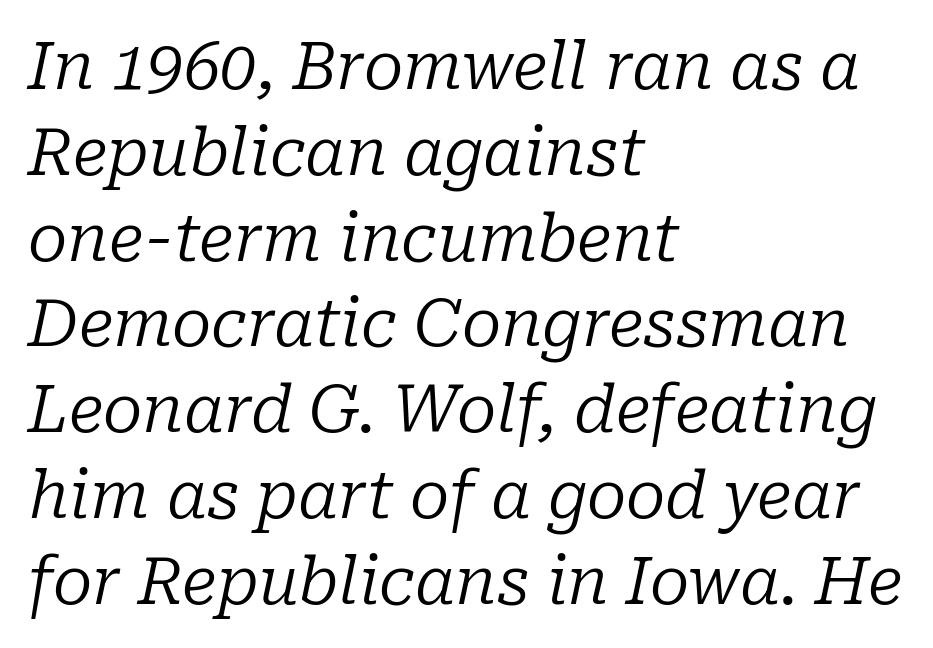
The image shows 65 px regular-weight serif type, italic (leaning right); set left-aligned, normal line spacing (1.32x), normal letter spacing, not underlined; low stroke contrast and a medium x-height.
